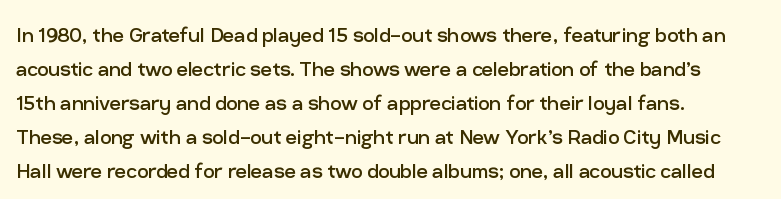
{"italic": "no", "bold": "no", "underline": "no", "align": "left", "line_spacing": "normal", "line_spacing_ratio": 1.36, "letter_spacing": "normal", "letter_spacing_em": 0.0, "glyph_px": 25}
